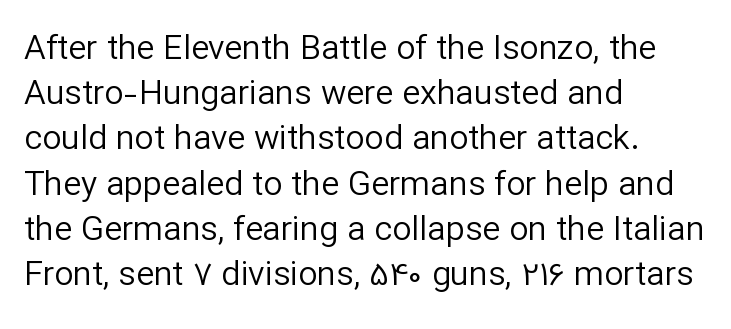
The image shows 34 px regular-weight sans-serif type, upright; set left-aligned, normal line spacing (1.33x), normal letter spacing, not underlined; low stroke contrast and a medium x-height.
